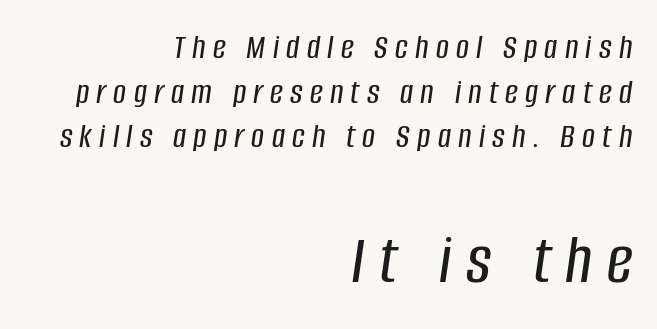
The image shows 72 px condensed type, italic (leaning right); set right-aligned, line spacing 1.24x, unusually wide letter spacing (+0.2 em), not underlined; the second (bottom) block is 2.0x larger; low stroke contrast and a large x-height.
